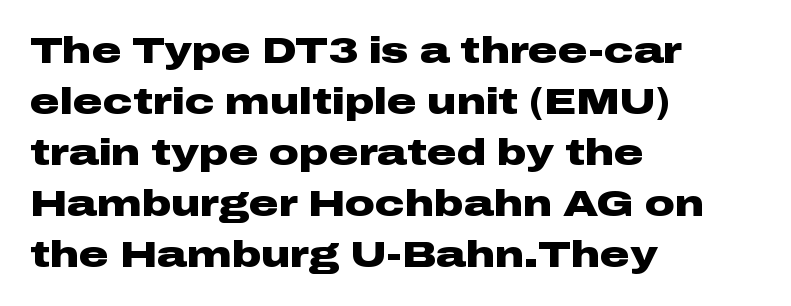
The image shows 37 px heavy, wide sans-serif type, upright; set left-aligned, normal line spacing (1.38x), normal letter spacing, not underlined; low stroke contrast and a medium x-height.
